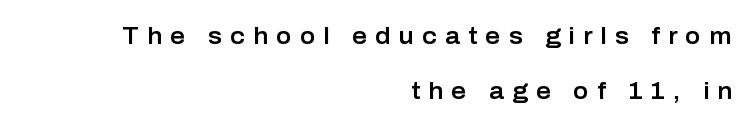
{"italic": "no", "underline": "no", "align": "right", "line_spacing": "loose", "line_spacing_ratio": 2.37, "letter_spacing": "wide", "letter_spacing_em": 0.36, "glyph_px": 23}
